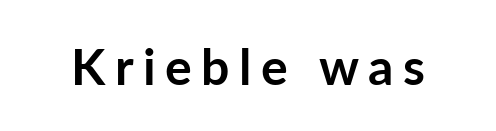
Q: Is the text bold? A: Yes.
Q: Is the text italic (slanted)? A: No, it is upright.
Q: Is the typeface a serif or a sans-serif typeface? A: Sans-serif.
Q: Is the text underlined? A: No.
Q: Width (condensed, normal, or wide)? A: Normal.
Q: Stroke contrast? A: Low.
Q: x-height? A: Medium.
Q: Monospaced? A: No.
